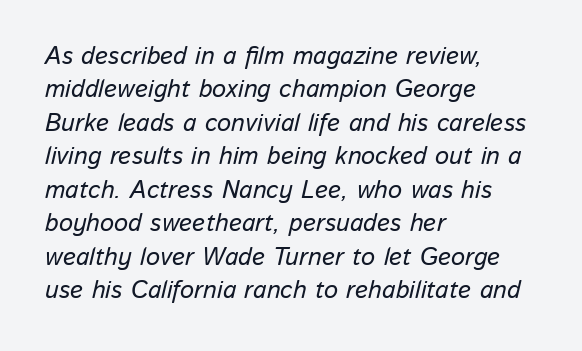
Q: Is the text italic (slanted)? A: Yes, it leans right by about 13 degrees.
Q: Is the text underlined? A: No.
Q: How is the paragraph aligned? A: Left-aligned.
Q: Is the spacing between letters normal or unusually wide? A: Normal.
Q: Is the spacing between lines tight, normal or loose? A: Normal.
